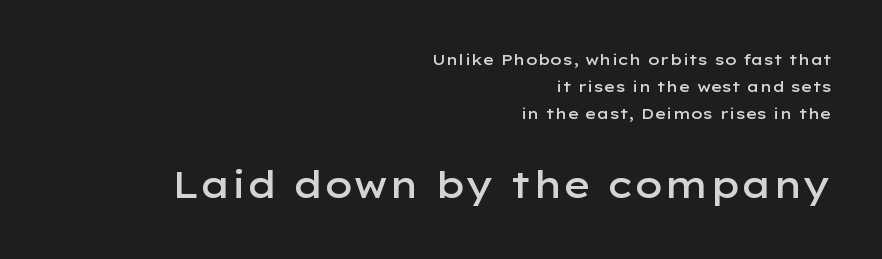
Regarding serifs, this sample does without them. These words are printed semibold, heavier than regular yet not bold. The baseline area is clear. Is this a fixed-width face? No — the glyphs have proportional, varying widths. Horizontal alignment here is rightward, an uncommon choice for prose.
